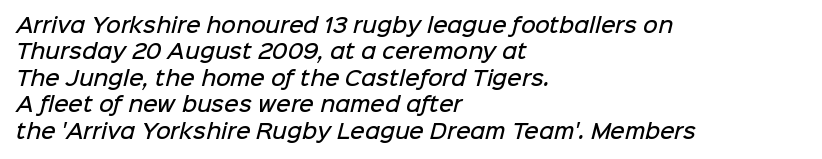
Normally led — the rows are evenly, conventionally spaced. Descender tails drop into unmarked territory. Compared with a centered layout, this one pins lines to the left instead. How heavy is the stroke? Medium-heavy — a semibold, shy of bold. These lines keep a tight, regular rhythm from letter to letter.
